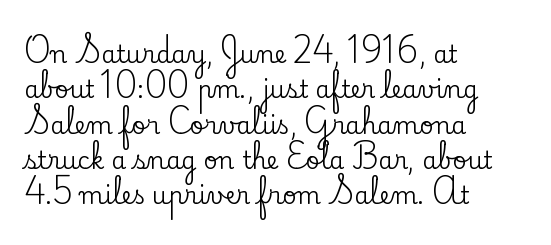
Q: Is the text italic (slanted)? A: No, it is upright.
Q: Is the text underlined? A: No.
Q: How is the paragraph aligned? A: Left-aligned.
Q: Is the spacing between letters normal or unusually wide? A: Normal.
Q: Is the spacing between lines tight, normal or loose? A: Normal.
